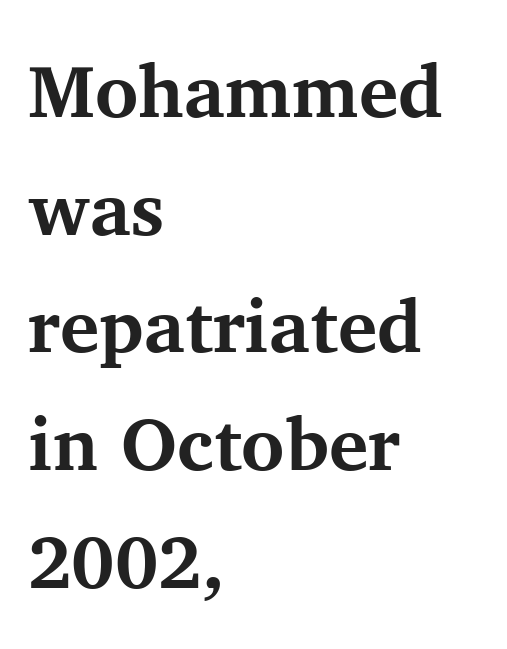
A full-strength bold gives these letters their thick strokes. Clear beneath every line of the passage. All the whitespace from short lines collects on the right. Tall strokes in this sample are plumb rather than angled. Do the characters align in a grid? No, the font is proportional. Serif or sans? Serif — the stroke terminals have little feet.
